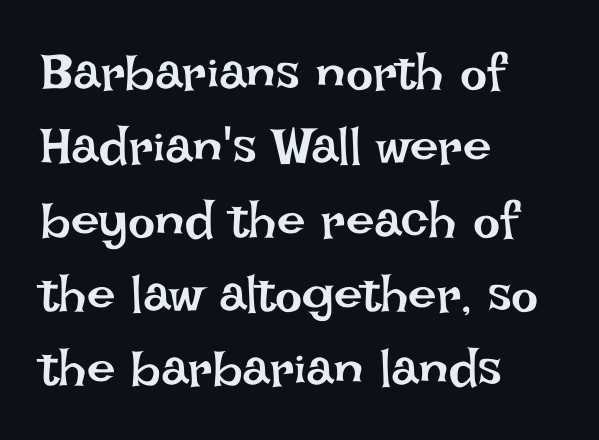
{"italic": "no", "bold": "no", "weight": "regular", "width": "normal", "stroke_contrast": "low", "x_height": "large", "monospaced": "no", "underline": "no", "align": "left", "line_spacing": "normal", "line_spacing_ratio": 1.45, "letter_spacing": "normal", "letter_spacing_em": 0.0, "glyph_px": 51}
